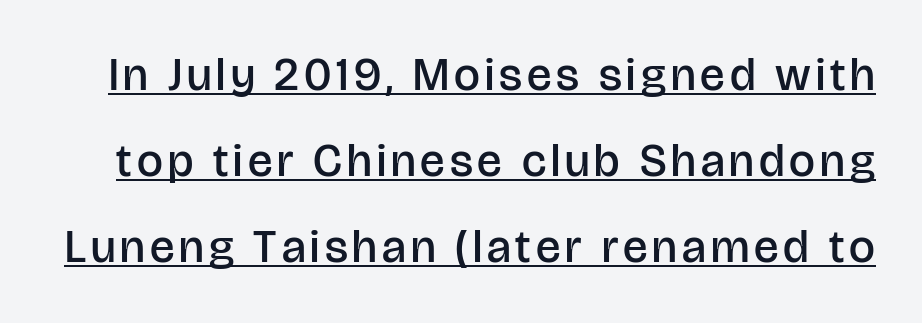
Q: Is the text bold? A: Semi-bold.
Q: Is the text italic (slanted)? A: No, it is upright.
Q: Is the typeface a serif or a sans-serif typeface? A: Sans-serif.
Q: Is the text underlined? A: Yes.
Q: Width (condensed, normal, or wide)? A: Normal.
Q: Stroke contrast? A: Low.
Q: x-height? A: Large.
Q: Monospaced? A: No.
